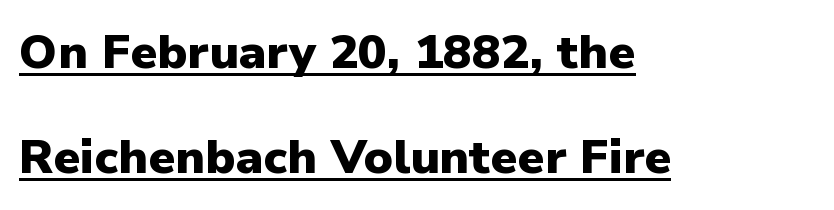
Q: Is the text bold? A: Yes.
Q: Is the text italic (slanted)? A: No, it is upright.
Q: Is the typeface a serif or a sans-serif typeface? A: Sans-serif.
Q: Is the text underlined? A: Yes.
Q: How is the paragraph aligned? A: Left-aligned.
Q: Is the spacing between letters normal or unusually wide? A: Normal.
Q: Is the spacing between lines tight, normal or loose? A: Loose.
Q: Width (condensed, normal, or wide)? A: Normal.
Q: Stroke contrast? A: Low.
Q: x-height? A: Medium.
Q: Monospaced? A: No.
